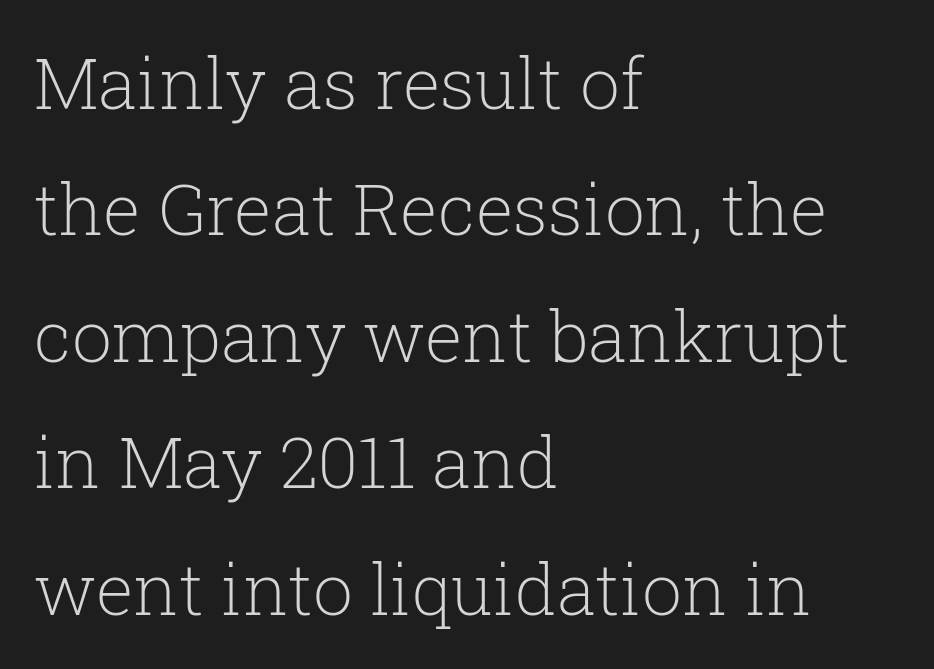
{"serif": "yes", "italic": "no", "bold": "no", "weight": "light", "width": "normal", "stroke_contrast": "low", "x_height": "medium", "monospaced": "no", "underline": "no", "align": "left", "line_spacing_ratio": 1.78, "letter_spacing": "normal", "letter_spacing_em": 0.0, "glyph_px": 71}
